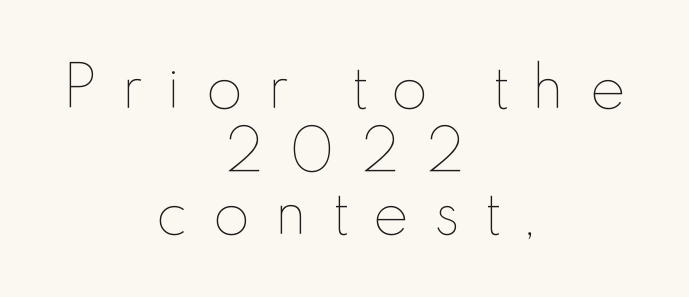
Posture: vertical. Short note: letters widely spaced. The font is comparable to plain body text, perhaps lighter. Reading down the block, each line starts at a different indent, mirrored at its end. Do the characters align in a grid? No, the font is proportional.
